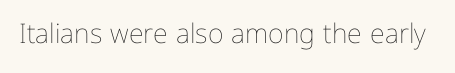
The image shows 27 px text type, upright; set normal letter spacing, not underlined.
